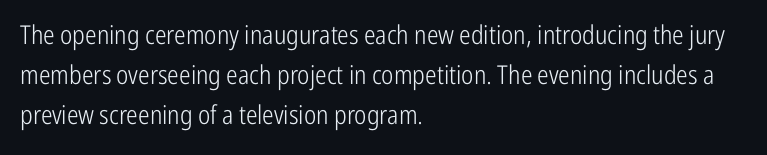
Nobody touched the tracking dial on this one. Line starts are locked; line ends wander. The block of text has a typical density, with ordinary space between rows. The glyphs are unaccompanied by any horizontal stroke below them. Notice how the stems are strictly vertical — no italics here. These glyphs show unthickened strokes, regular width or finer.
